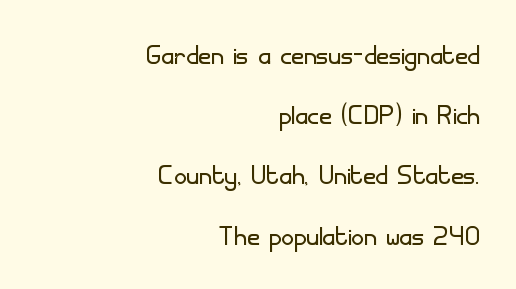
The string is rendered with underlining switched off. Here the designer chose a conventional face with non-uniform glyph widths. The setting favours the right margin, as signatures and pull-quotes sometimes do. Tall strokes in this sample are plumb rather than angled. The letters look calm and open, with moderate or lighter stems. You can tell from the bare stems that sans-serif type was used.
